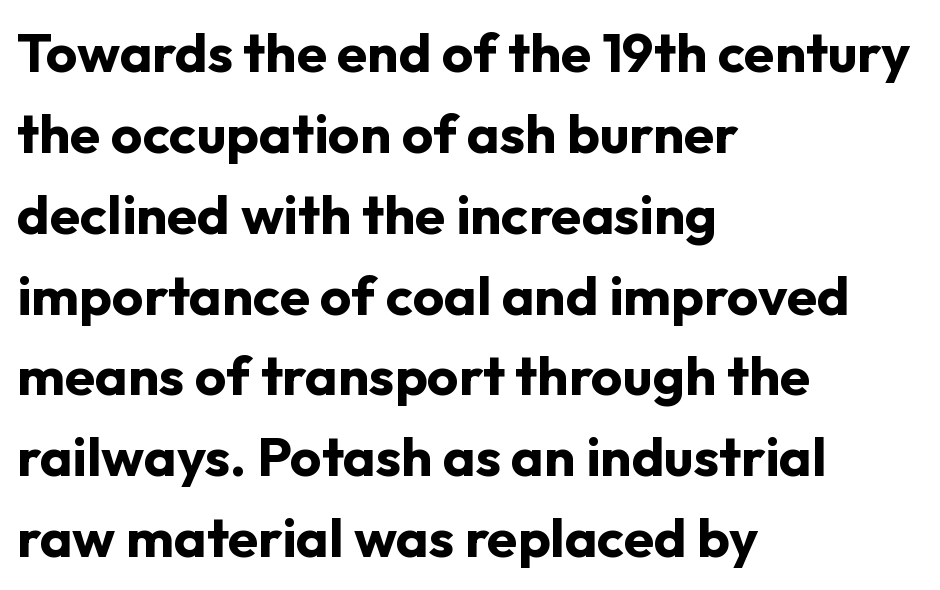
{"serif": "no", "italic": "no", "bold": "yes", "weight": "bold", "width": "normal", "stroke_contrast": "low", "x_height": "medium", "monospaced": "no", "underline": "no", "align": "left", "line_spacing": "normal", "line_spacing_ratio": 1.47, "letter_spacing": "normal", "letter_spacing_em": 0.0, "glyph_px": 55}
